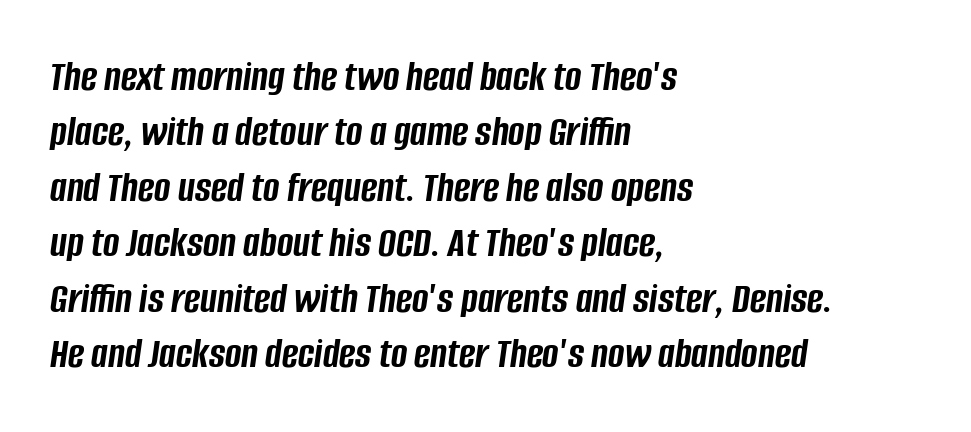
Q: Is the text bold? A: Yes.
Q: Is the text italic (slanted)? A: Yes, it leans right by about 8 degrees.
Q: Is the text underlined? A: No.
Q: How is the paragraph aligned? A: Left-aligned.
Q: Is the spacing between letters normal or unusually wide? A: Normal.
Q: Is the spacing between lines tight, normal or loose? A: Normal.
Q: Width (condensed, normal, or wide)? A: Condensed.
Q: Stroke contrast? A: Low.
Q: x-height? A: Large.
Q: Monospaced? A: No.
